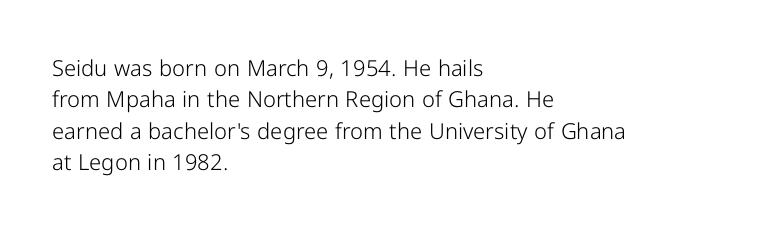
The image shows 22 px text type, upright; set left-aligned, normal line spacing (1.43x), normal letter spacing, not underlined.
